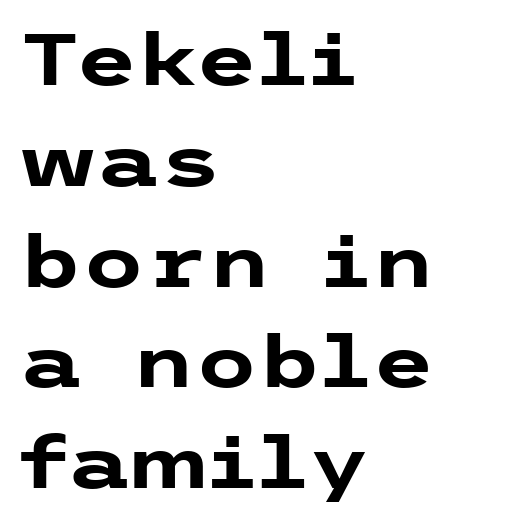
Q: Is the text bold? A: Yes.
Q: Is the text italic (slanted)? A: No, it is upright.
Q: Is the typeface a serif or a sans-serif typeface? A: Sans-serif.
Q: Is the text underlined? A: No.
Q: How is the paragraph aligned? A: Left-aligned.
Q: Is the spacing between letters normal or unusually wide? A: Normal.
Q: Is the spacing between lines tight, normal or loose? A: Normal.
Q: Width (condensed, normal, or wide)? A: Wide.
Q: Stroke contrast? A: Low.
Q: x-height? A: Medium.
